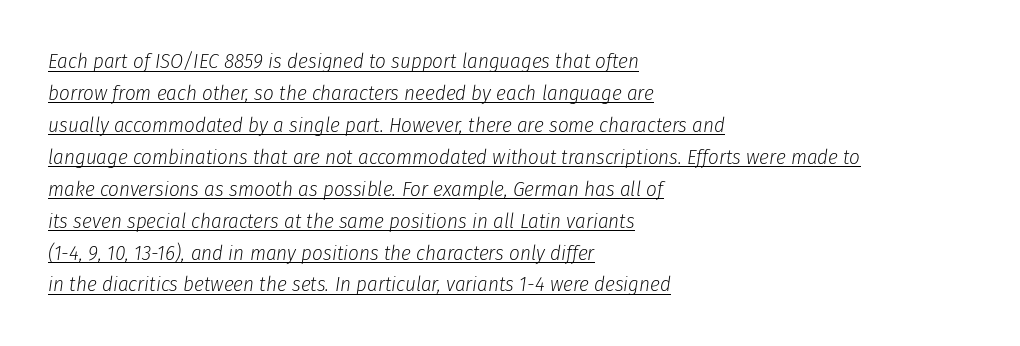
Q: Is the text bold? A: No.
Q: Is the text italic (slanted)? A: Yes, it leans right by about 8 degrees.
Q: Is the text underlined? A: Yes.
Q: How is the paragraph aligned? A: Left-aligned.
Q: Is the spacing between letters normal or unusually wide? A: Normal.
Q: Is the spacing between lines tight, normal or loose? A: Normal.
